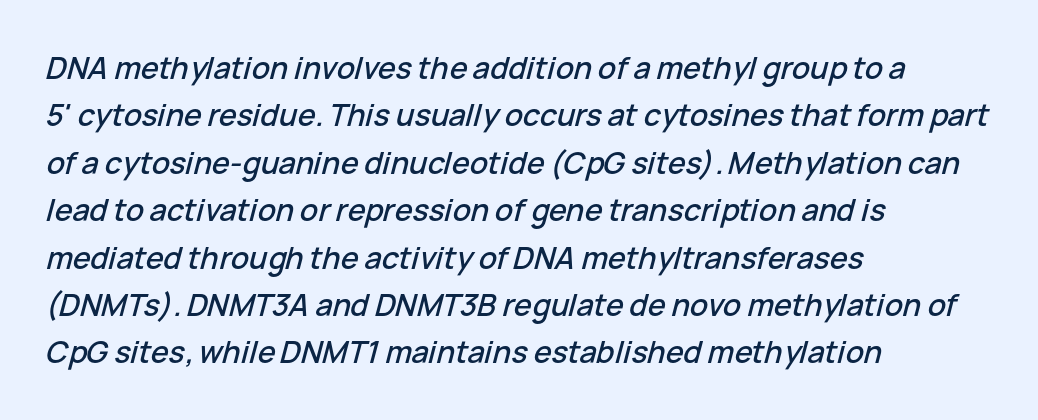
{"italic": "yes", "lean": "right", "slant_degrees": 15, "width": "normal", "stroke_contrast": "low", "x_height": "medium", "monospaced": "no", "underline": "no", "align": "left", "line_spacing": "normal", "line_spacing_ratio": 1.58, "letter_spacing": "normal", "letter_spacing_em": 0.0, "glyph_px": 30}
